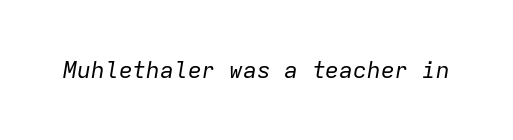
Q: Is the text bold? A: No.
Q: Is the text italic (slanted)? A: Yes, it leans right by about 9 degrees.
Q: Is the text underlined? A: No.
Q: Is the spacing between letters normal or unusually wide? A: Normal.
